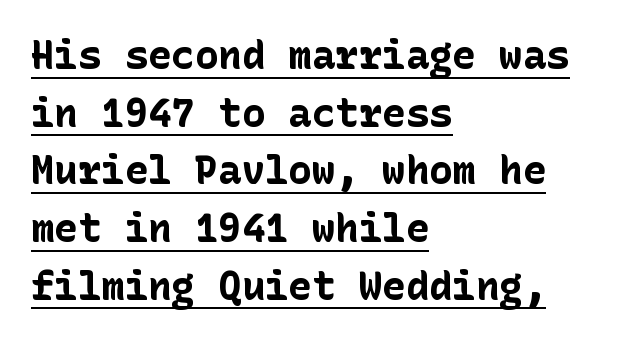
One-word summary of the alignment: left. In terms of letterform style, serifs are entirely absent. The lettering stays uniformly vertical, giving the passage a roman look. Underline: present. On the weight axis this lands at bold, roughly 700. Is there much room between lines? A standard amount, neither cramped nor airy.
